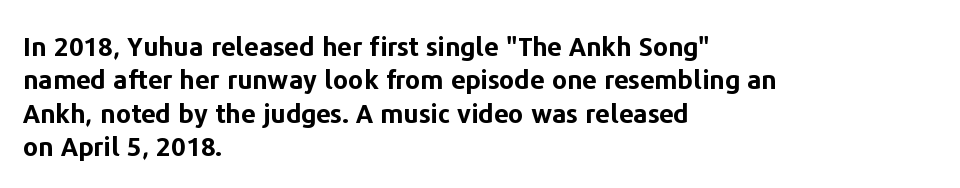
In terms of posture, this sample is upright. Look at the stroke-to-counter ratio: heavy, a bold. Notice how descenders clear the ascenders below comfortably — that's standard leading. The zone under the glyphs is completely vacant. The rendering keeps characters at their native spacing.
